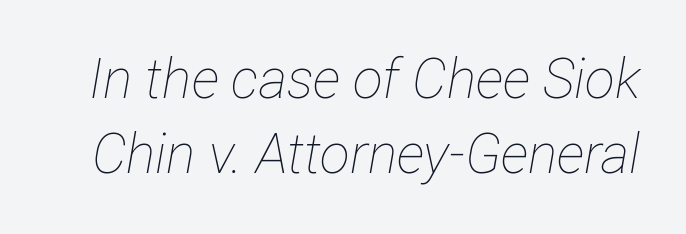
Q: Is the text bold? A: No.
Q: Is the text italic (slanted)? A: Yes, it leans right by about 12 degrees.
Q: Is the text underlined? A: No.
Q: Is the spacing between letters normal or unusually wide? A: Normal.
Q: Is the spacing between lines tight, normal or loose? A: Normal.
Q: Width (condensed, normal, or wide)? A: Condensed.
Q: Stroke contrast? A: Low.
Q: x-height? A: Medium.
Q: Monospaced? A: No.
